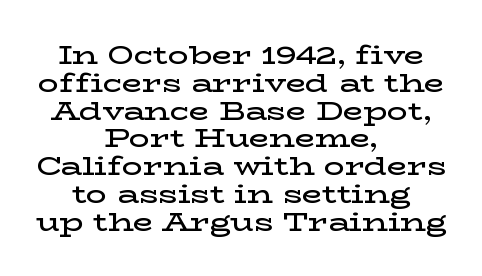
The image shows 26 px text type, upright; set centered, tight line spacing (1.07x), normal letter spacing, not underlined.
